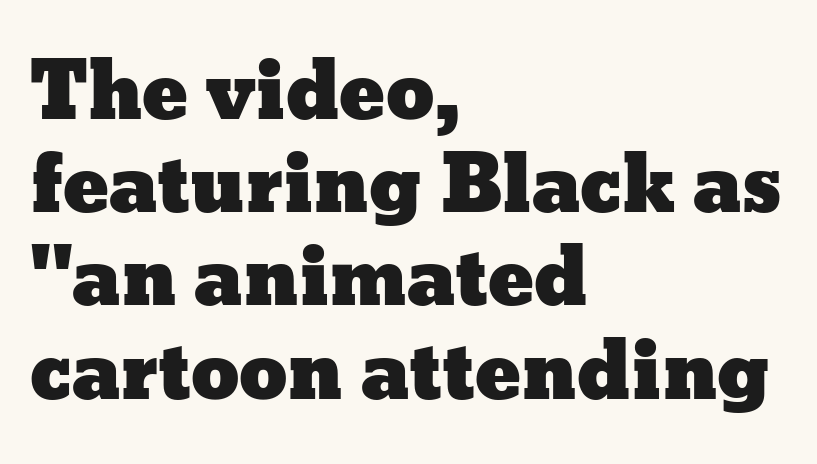
Unmarked baselines from the first word to the last. Varying glyph widths throughout — classic text-font behaviour. Letter spacing: default. This is the regular roman posture of the typeface. The paragraph shown leans on its left margin.
